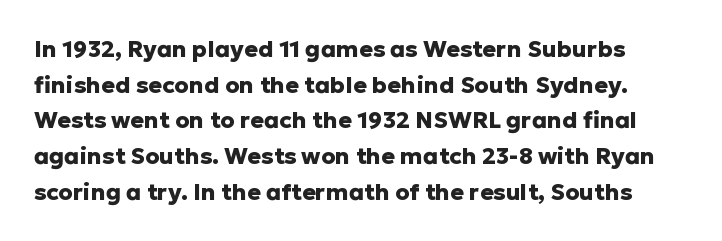
{"italic": "no", "bold": "yes", "underline": "no", "line_spacing": "normal", "line_spacing_ratio": 1.55, "letter_spacing": "normal", "letter_spacing_em": 0.0, "glyph_px": 23}
